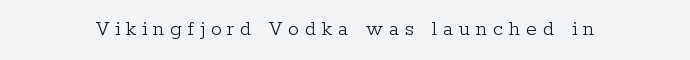
Q: Is the text bold? A: No.
Q: Is the text italic (slanted)? A: No, it is upright.
Q: Is the text underlined? A: No.
Q: Is the spacing between letters normal or unusually wide? A: Unusually wide.
